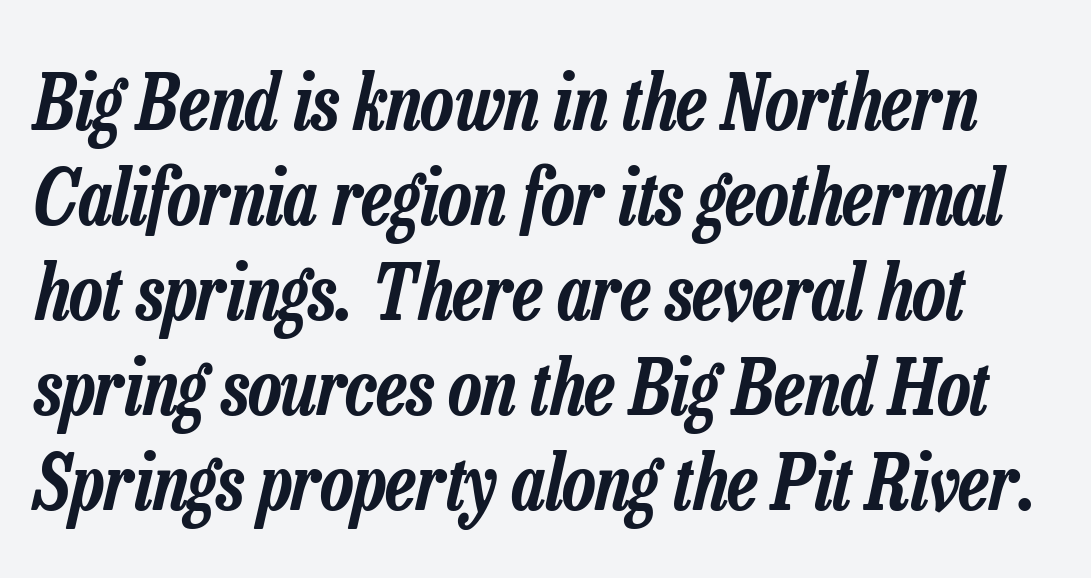
Q: Is the text italic (slanted)? A: Yes, it leans right by about 13 degrees.
Q: Is the text underlined? A: No.
Q: Is the spacing between letters normal or unusually wide? A: Normal.
Q: Is the spacing between lines tight, normal or loose? A: Normal.
Q: Width (condensed, normal, or wide)? A: Condensed.
Q: Stroke contrast? A: Low.
Q: x-height? A: Medium.
Q: Monospaced? A: No.
